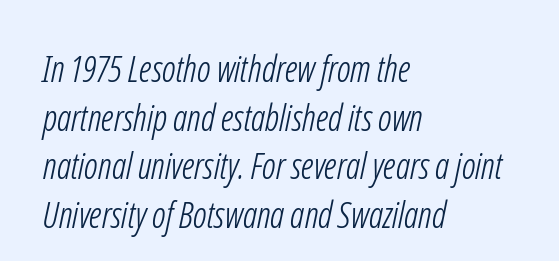
Q: Is the text bold? A: No.
Q: Is the typeface a serif or a sans-serif typeface? A: Sans-serif.
Q: Is the text underlined? A: No.
Q: How is the paragraph aligned? A: Left-aligned.
Q: Is the spacing between letters normal or unusually wide? A: Normal.
Q: Is the spacing between lines tight, normal or loose? A: Normal.
Q: Width (condensed, normal, or wide)? A: Condensed.
Q: Stroke contrast? A: Low.
Q: x-height? A: Medium.
Q: Monospaced? A: No.
